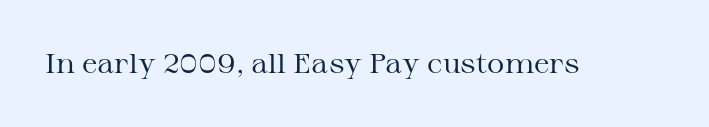
Has an underline been added? It has not. The type is set solid horizontally, with unmodified tracking. The characters are drawn with everyday or finer stroke widths. Every character sits straight up, as roman type does.
